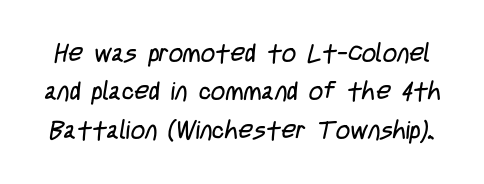
{"bold": "no", "underline": "no", "line_spacing": "normal", "line_spacing_ratio": 1.54, "letter_spacing": "normal", "letter_spacing_em": 0.0, "glyph_px": 25}
